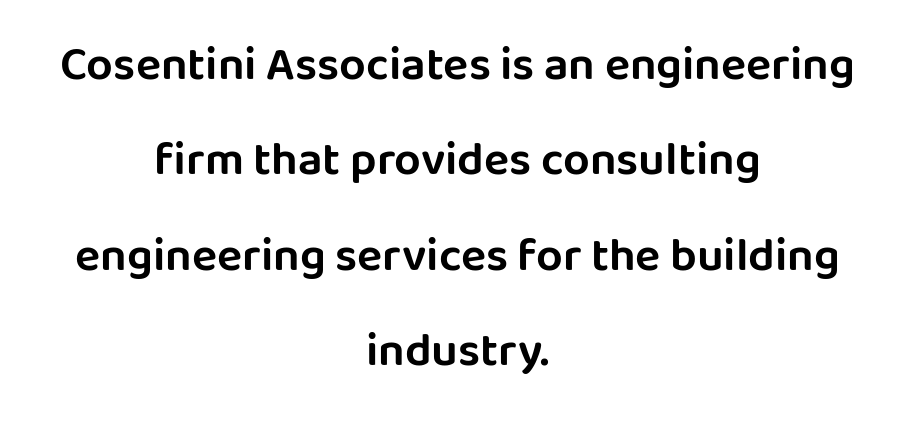
In CSS terms this would be text-align: center. The type is set solid horizontally, with unmodified tracking. One glance says open: line gaps are wider than usual. A typesetter would mark this as roman, not italic.
